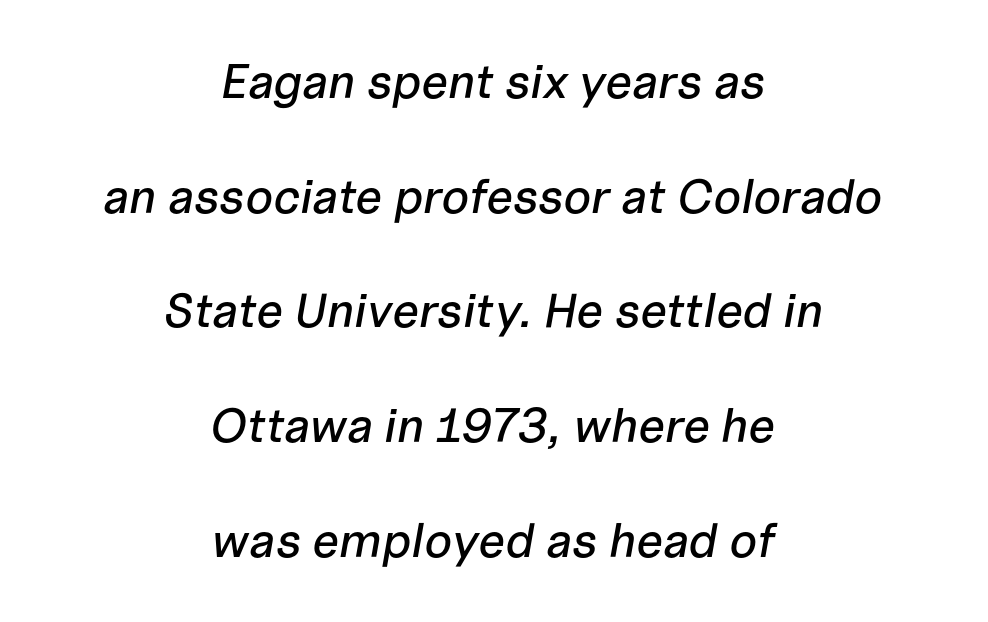
{"italic": "yes", "lean": "right", "slant_degrees": 10, "width": "normal", "stroke_contrast": "low", "x_height": "medium", "monospaced": "no", "underline": "no", "align": "center", "line_spacing": "loose", "line_spacing_ratio": 2.39, "letter_spacing": "normal", "letter_spacing_em": 0.0, "glyph_px": 48}
